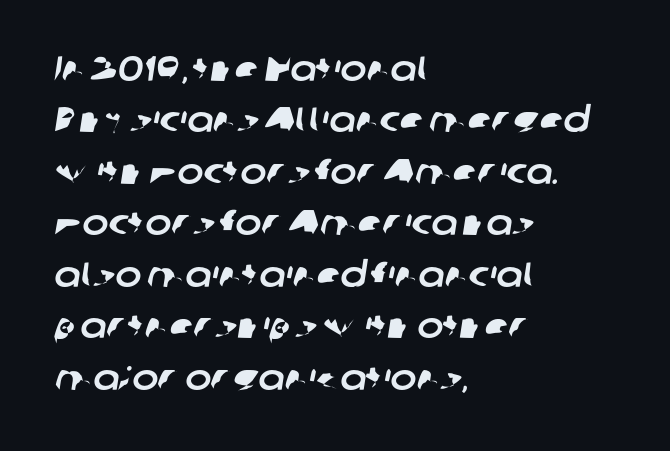
The image shows 35 px sans-serif type; set left-aligned, normal line spacing (1.47x), normal letter spacing, not underlined; low stroke contrast and a medium x-height.
